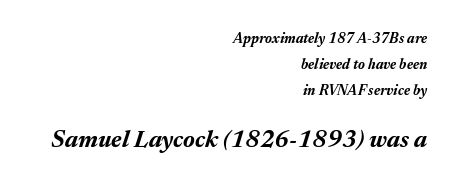
Q: Is the text bold? A: Yes.
Q: Is the text italic (slanted)? A: Yes, it leans right by about 17 degrees.
Q: Is the text underlined? A: No.
Q: How is the paragraph aligned? A: Right-aligned.
Q: Is the spacing between letters normal or unusually wide? A: Normal.
Q: Which block of text is set in a larger size, the first (top) or the second (bottom)? A: The second (bottom) one.
